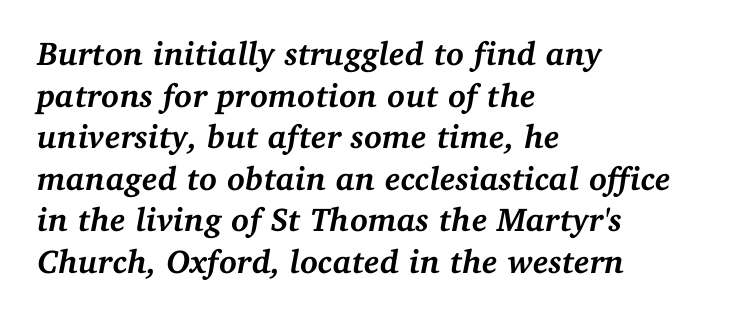
{"serif": "yes", "italic": "yes", "lean": "right", "slant_degrees": 11, "bold": "yes", "weight": "semibold", "width": "normal", "stroke_contrast": "medium", "x_height": "medium", "monospaced": "no", "underline": "no", "align": "left", "line_spacing": "normal", "line_spacing_ratio": 1.26, "letter_spacing": "normal", "letter_spacing_em": 0.0, "glyph_px": 33}
